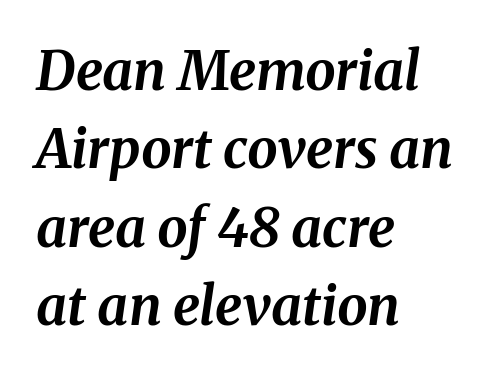
The image shows 54 px bold type, italic (leaning right); set left-aligned, normal line spacing (1.45x), normal letter spacing, not underlined; medium stroke contrast and a medium x-height.
